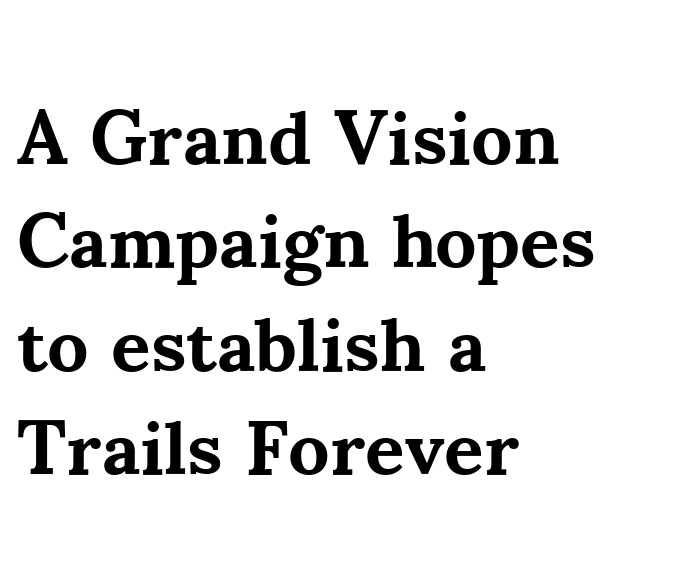
{"serif": "yes", "italic": "no", "bold": "yes", "weight": "bold", "width": "normal", "stroke_contrast": "medium", "x_height": "small", "monospaced": "no", "underline": "no", "align": "left", "line_spacing": "normal", "line_spacing_ratio": 1.36, "letter_spacing": "normal", "letter_spacing_em": 0.0, "glyph_px": 76}
